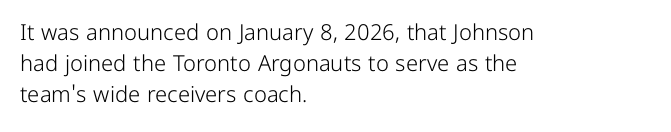
{"italic": "no", "bold": "no", "underline": "no", "align": "left", "line_spacing": "normal", "line_spacing_ratio": 1.42, "letter_spacing": "normal", "letter_spacing_em": 0.0, "glyph_px": 22}
